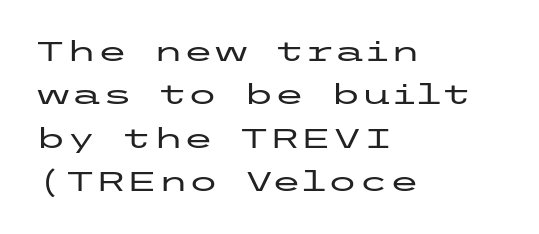
The rendering anchors every line to the left-hand side. Letterform terminals end flat and unadorned throughout the passage. Horizontal bands of white between lines are of average thickness. The letterforms sit shoulder to shoulder at normal distance.
